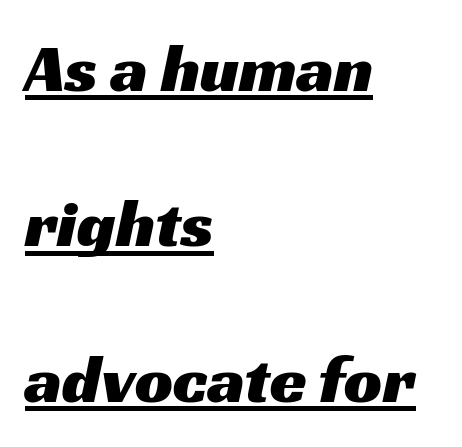
Vertical spacing — loose. Think of a printed novel: that variable character pitch is what you see here. Observe the absence of serifs on each vertical stroke in this sample. These lines keep a tight, regular rhythm from letter to letter.
